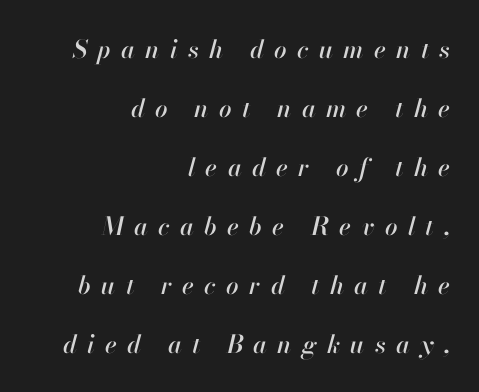
Q: Is the text italic (slanted)? A: Yes, it leans right by about 13 degrees.
Q: Is the text underlined? A: No.
Q: How is the paragraph aligned? A: Right-aligned.
Q: Is the spacing between letters normal or unusually wide? A: Unusually wide.
Q: Is the spacing between lines tight, normal or loose? A: Loose.
